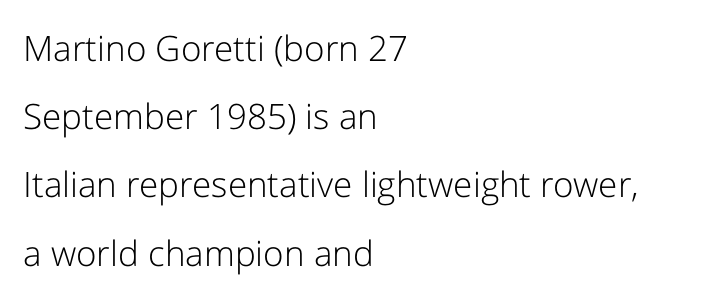
The image shows 35 px light sans-serif type, upright; set left-aligned, loose line spacing (1.95x), normal letter spacing, not underlined; low stroke contrast and a medium x-height.
